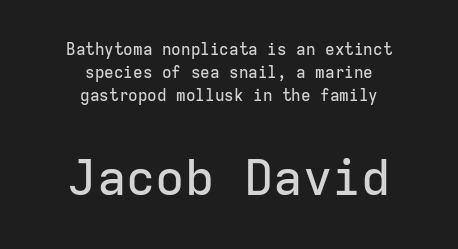
How would I describe the line gaps? Plain and ordinary. Font category for this specimen: sans-serif. The rendering keeps characters at their native spacing. The lines in this sample share a center point and differ in where they start and stop. Top chunk: small. Bottom chunk: large. Any mark beneath the type? The region is blank.
